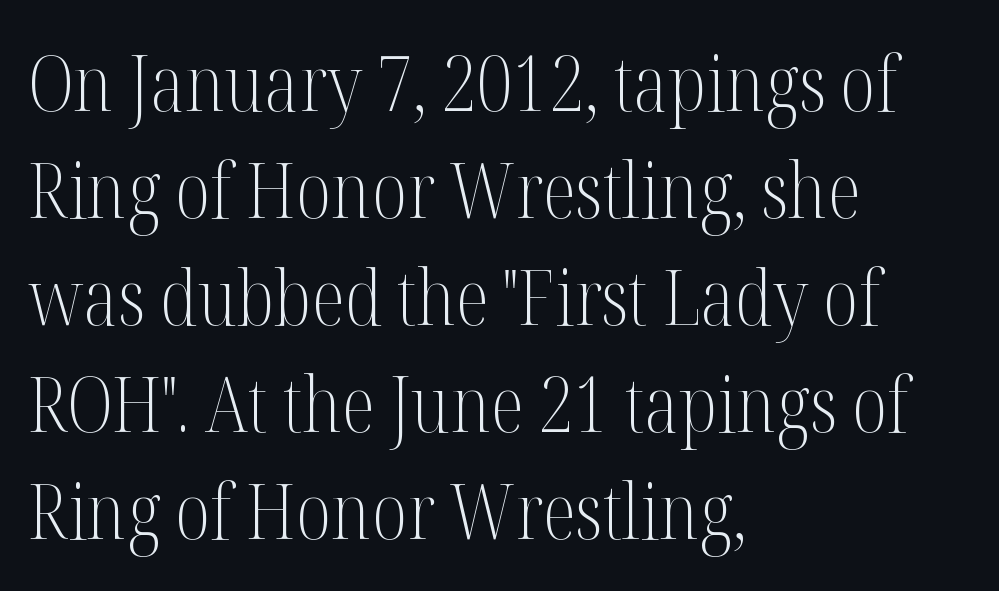
Normally led — the rows are evenly, conventionally spaced. These lines are set flush left with a ragged right edge. The type sits square on the baseline with zero lean. This sample has the flowing, uneven cadence of proportional lettering.
